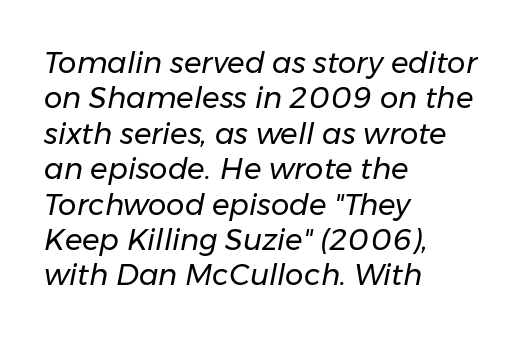
Inter-character spacing is left at the font's built-in metrics. Descenders are the only things crossing below the line. The specimen reads as italic at a glance. Stems here are at most as thick as an everyday book face.
